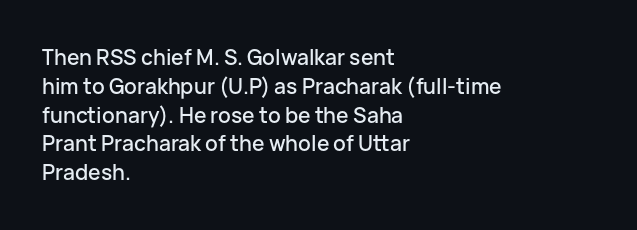
The compositor pushed each line to the left boundary. The strip under each line holds only bare page. When letters stand straight like this, we call the style roman or upright. Letter spacing: default. In terms of leading, this rendering sits right in the middle.
